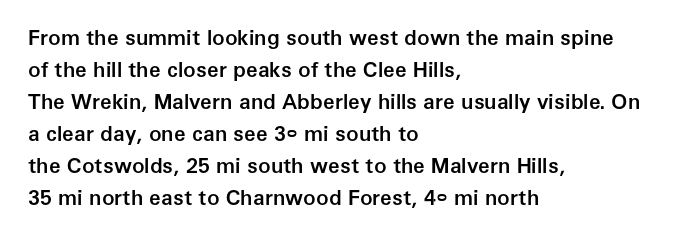
No word sits above an underline. This sample is left-justified, so line endings fall wherever the words run out. Honestly, the row spacing looks completely unremarkable. Students, this is semibold: more ink than regular, less than bold.
